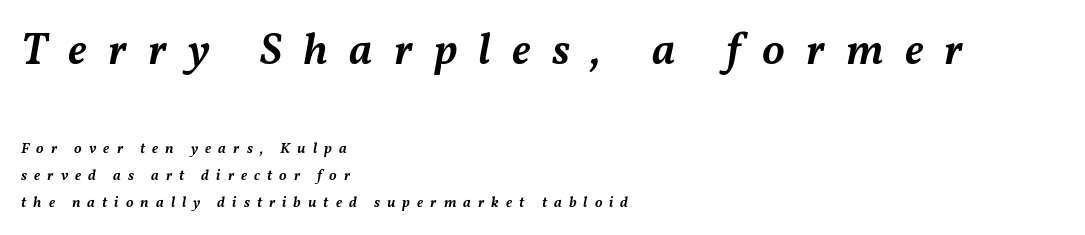
The image shows 45 px semibold type, italic (leaning right); set left-aligned, line spacing 1.8x, unusually wide letter spacing (+0.47 em), not underlined; the first (top) block is 3.0x larger; medium stroke contrast and a medium x-height.
